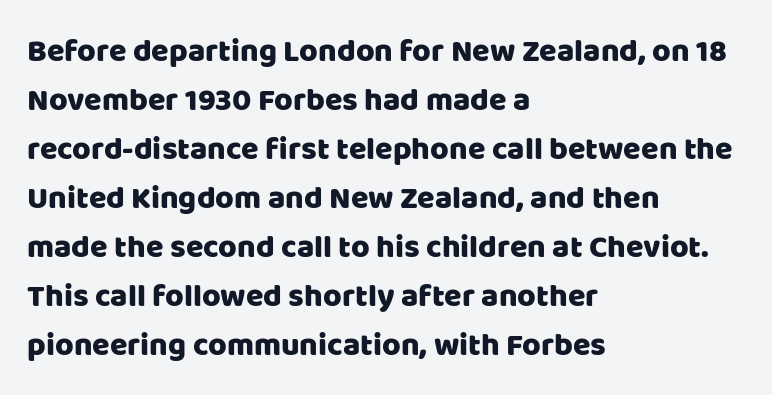
The image shows 32 px sans-serif type, upright; set left-aligned, normal line spacing (1.53x), normal letter spacing, not underlined; low stroke contrast and a large x-height.
